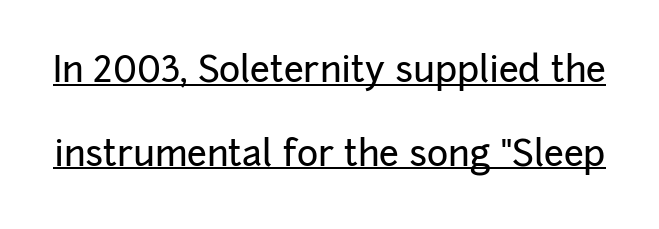
Q: Is the text italic (slanted)? A: No, it is upright.
Q: Is the typeface a serif or a sans-serif typeface? A: Sans-serif.
Q: Is the text underlined? A: Yes.
Q: Is the spacing between letters normal or unusually wide? A: Normal.
Q: Is the spacing between lines tight, normal or loose? A: Loose.
Q: Width (condensed, normal, or wide)? A: Normal.
Q: Stroke contrast? A: Low.
Q: x-height? A: Medium.
Q: Monospaced? A: No.
